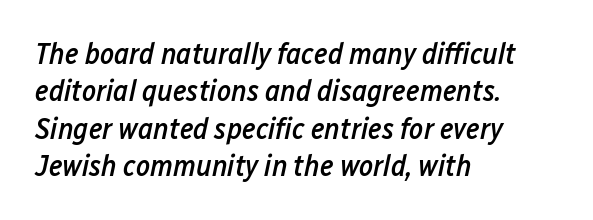
Q: Is the text bold? A: Semi-bold.
Q: Is the text italic (slanted)? A: Yes, it leans right by about 12 degrees.
Q: Is the text underlined? A: No.
Q: How is the paragraph aligned? A: Left-aligned.
Q: Is the spacing between letters normal or unusually wide? A: Normal.
Q: Is the spacing between lines tight, normal or loose? A: Normal.
Q: Width (condensed, normal, or wide)? A: Condensed.
Q: Stroke contrast? A: Low.
Q: x-height? A: Medium.
Q: Monospaced? A: No.
